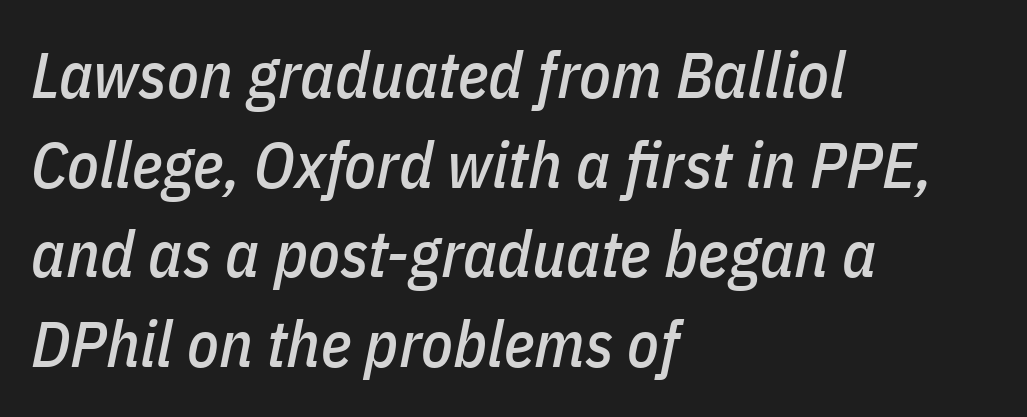
The image shows 65 px condensed type, italic (leaning right); set left-aligned, normal line spacing (1.38x), normal letter spacing, not underlined; low stroke contrast and a medium x-height.
